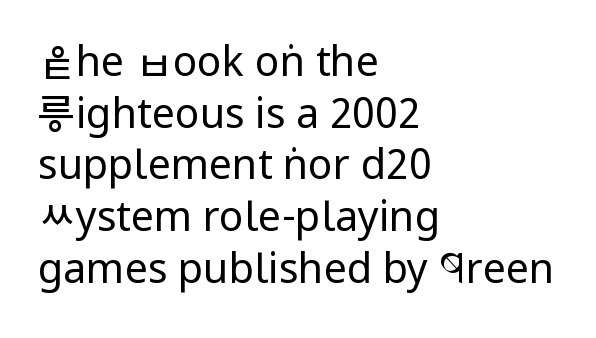
Has an underline been added? It has not. The face used here is rendered with its standard letterfit. Summary of vertical rhythm: regular, with standard interline spacing. Characters remain perfectly vertical along every line. The paragraph has a hard left edge and a soft right edge.
